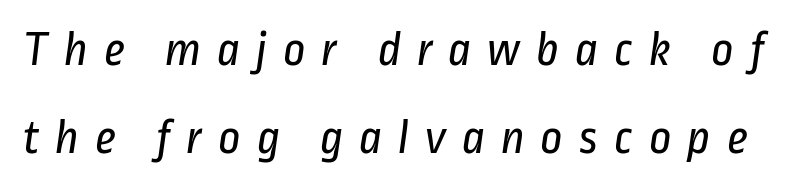
{"serif": "no", "bold": "no", "weight": "regular", "width": "condensed", "stroke_contrast": "low", "x_height": "medium", "monospaced": "no", "underline": "no", "line_spacing_ratio": 1.8, "letter_spacing": "wide", "letter_spacing_em": 0.32, "glyph_px": 49}
